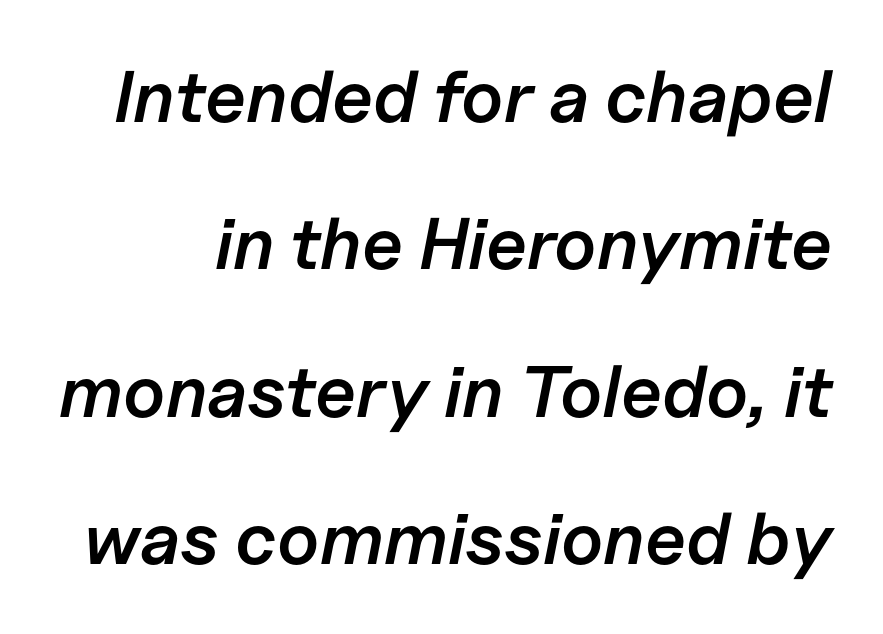
Q: Is the text bold? A: Semi-bold.
Q: Is the text italic (slanted)? A: Yes, it leans right by about 11 degrees.
Q: Is the text underlined? A: No.
Q: Is the spacing between letters normal or unusually wide? A: Normal.
Q: Is the spacing between lines tight, normal or loose? A: Loose.
Q: Width (condensed, normal, or wide)? A: Normal.
Q: Stroke contrast? A: Low.
Q: x-height? A: Medium.
Q: Monospaced? A: No.
